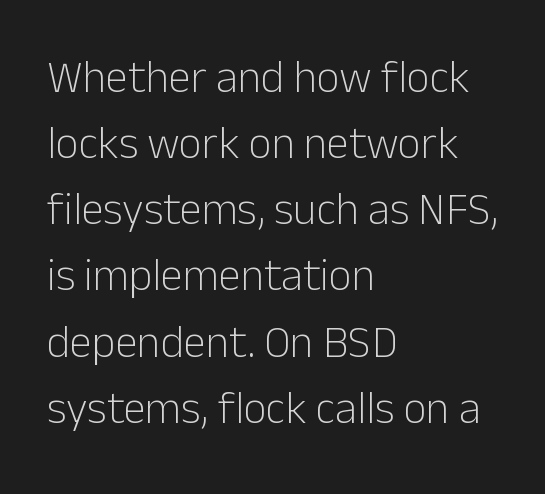
The image shows 45 px light sans-serif type, upright; set left-aligned, normal line spacing (1.47x), normal letter spacing, not underlined; low stroke contrast and a medium x-height.
